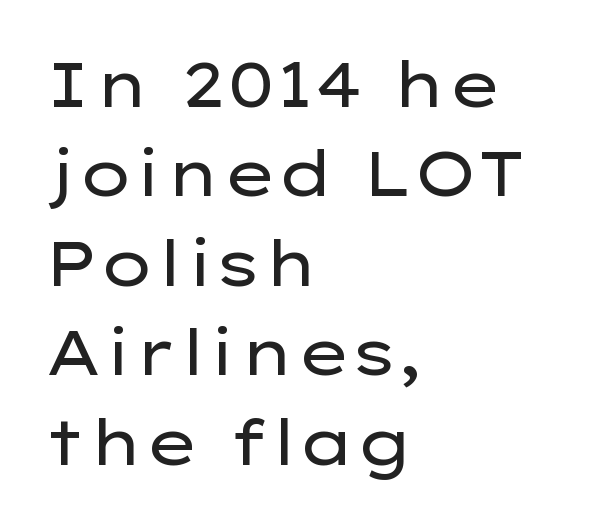
{"serif": "no", "italic": "no", "bold": "no", "weight": "regular", "width": "wide", "stroke_contrast": "low", "x_height": "medium", "monospaced": "no", "underline": "no", "align": "left", "line_spacing": "normal", "line_spacing_ratio": 1.42, "letter_spacing": "normal", "letter_spacing_em": 0.0, "glyph_px": 63}
